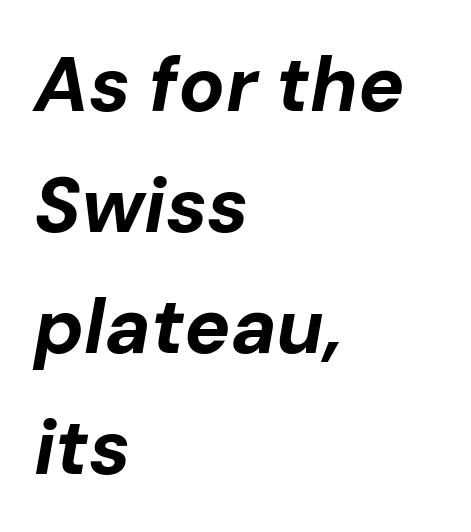
{"italic": "yes", "lean": "right", "slant_degrees": 10, "bold": "yes", "weight": "bold", "width": "normal", "stroke_contrast": "low", "x_height": "medium", "monospaced": "no", "underline": "no", "align": "left", "line_spacing": "normal", "line_spacing_ratio": 1.57, "letter_spacing": "normal", "letter_spacing_em": 0.0, "glyph_px": 77}
